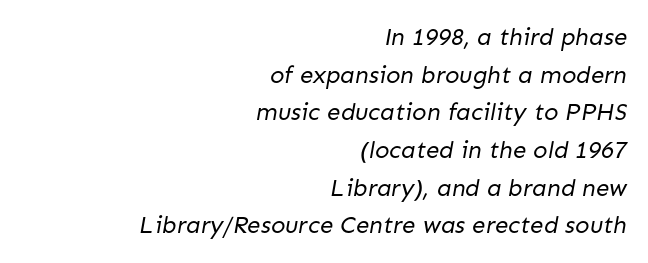
The image shows 24 px text type; set right-aligned, normal line spacing (1.57x), normal letter spacing, not underlined.
